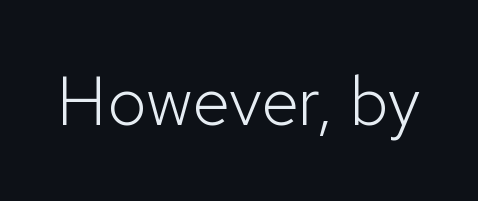
{"serif": "no", "italic": "no", "bold": "no", "weight": "light", "width": "normal", "stroke_contrast": "low", "x_height": "medium", "monospaced": "no", "underline": "no", "letter_spacing": "normal", "letter_spacing_em": 0.0, "glyph_px": 69}
